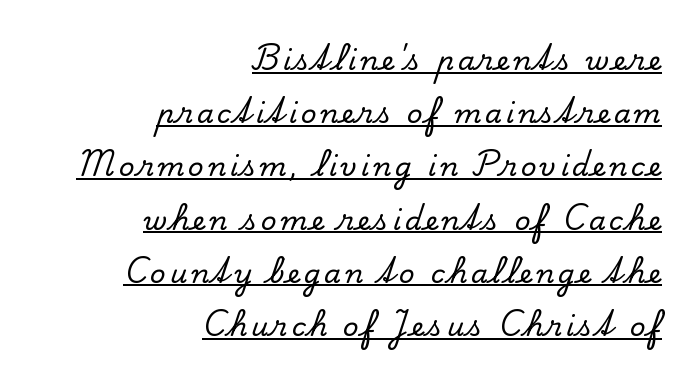
Q: Is the text italic (slanted)? A: Yes.
Q: Is the text underlined? A: Yes.
Q: How is the paragraph aligned? A: Right-aligned.
Q: Is the spacing between lines tight, normal or loose? A: Loose.
